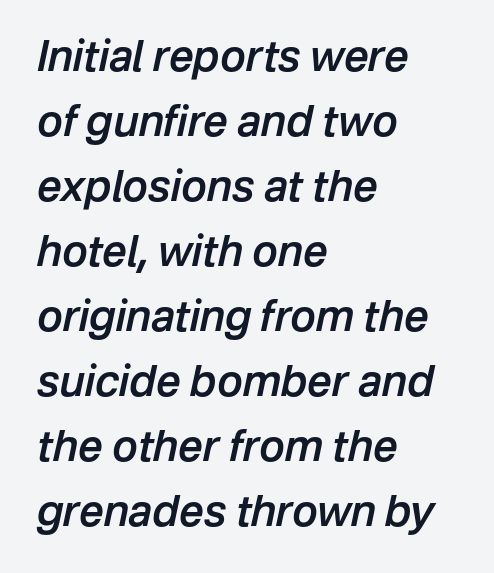
Q: Is the text bold? A: Semi-bold.
Q: Is the text italic (slanted)? A: Yes, it leans right by about 12 degrees.
Q: Is the text underlined? A: No.
Q: How is the paragraph aligned? A: Left-aligned.
Q: Is the spacing between letters normal or unusually wide? A: Normal.
Q: Is the spacing between lines tight, normal or loose? A: Normal.
Q: Width (condensed, normal, or wide)? A: Normal.
Q: Stroke contrast? A: Low.
Q: x-height? A: Medium.
Q: Monospaced? A: No.
